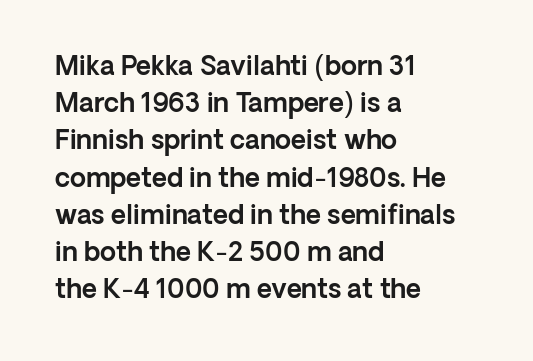
The image shows 26 px text type, upright; set left-aligned, normal line spacing (1.43x), normal letter spacing, not underlined.
